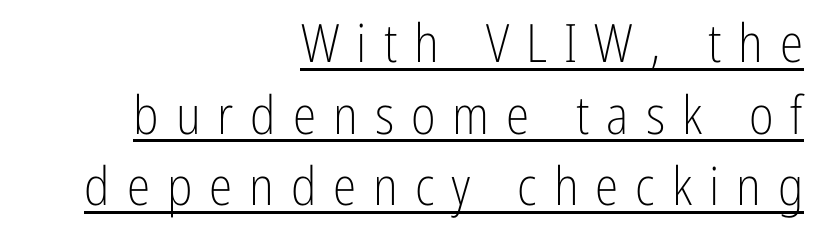
Notice how a bar underscores the lettering throughout. The rendering uses natural spacing where letterforms have individual widths. Substantial extra tracking has been applied to these lines. No heavy texture on the line: the type isn't bold.
